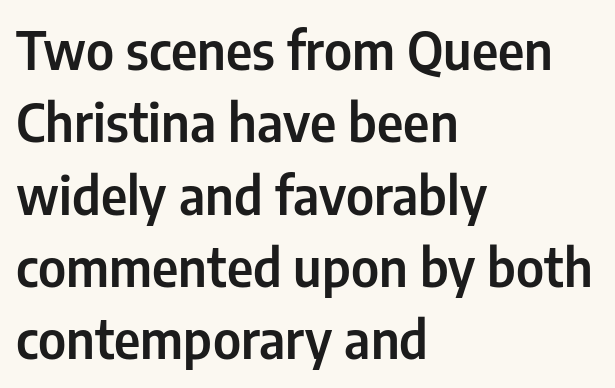
The lettering stays uniformly vertical, giving the passage a roman look. The ragged edge is on the right, which tells us the setting is flush left. This sample uses a sans-serif face. Spacing verdict: proportional, widths tailored to each character. The area under the type is left untouched. The passage shown stacks its lines at a standard gap.
